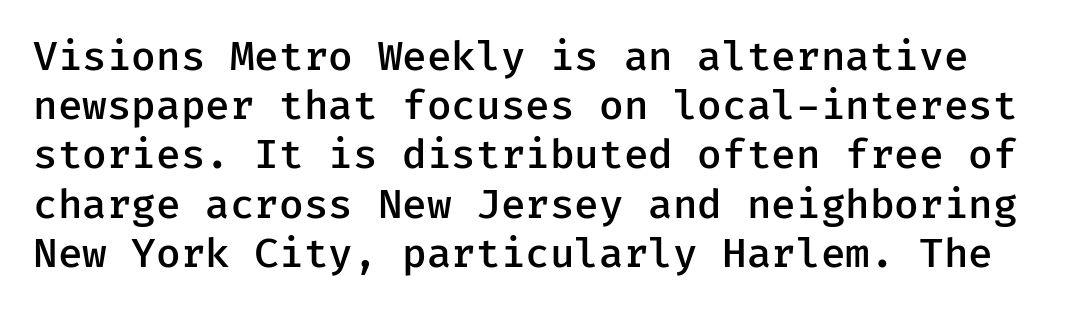
Students, note that the glyphs here touch the page at normal intervals. In terms of posture, this sample is upright. Observe the absence of serifs on each vertical stroke in this sample. Semibold letterforms, between regular and bold.
